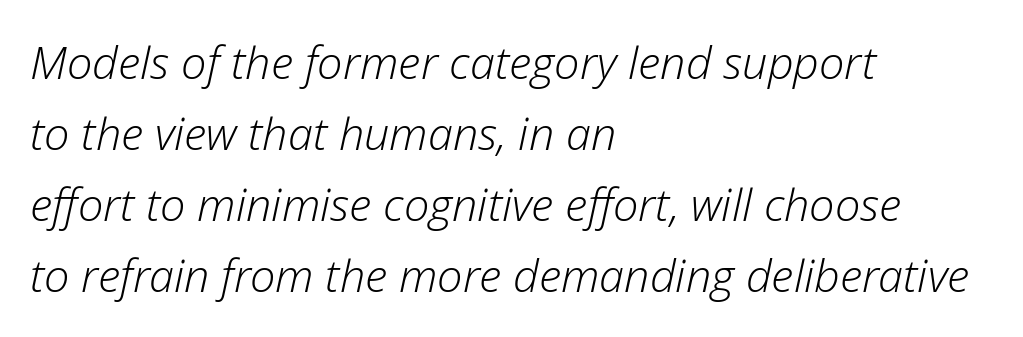
Q: Is the text bold? A: No.
Q: Is the text italic (slanted)? A: Yes, it leans right by about 12 degrees.
Q: Is the text underlined? A: No.
Q: How is the paragraph aligned? A: Left-aligned.
Q: Is the spacing between letters normal or unusually wide? A: Normal.
Q: Is the spacing between lines tight, normal or loose? A: Normal.
Q: Width (condensed, normal, or wide)? A: Normal.
Q: Stroke contrast? A: Low.
Q: x-height? A: Medium.
Q: Monospaced? A: No.
